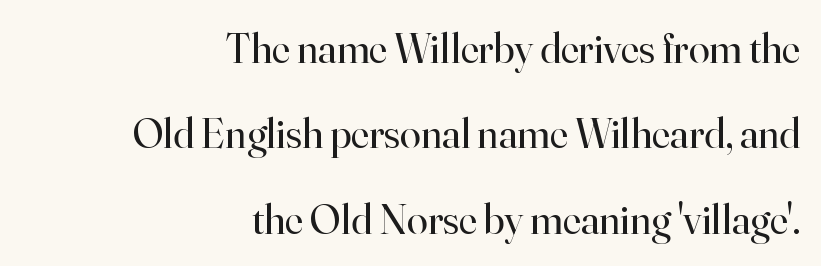
The letterforms sit at book weight or below. Typeset ragged left — the right edge is the straight one. Varying glyph widths throughout — classic text-font behaviour. Words float on clear page, feet unadorned. A roman cut, with each character standing at attention. These lines stand farther apart than default settings would place them.
